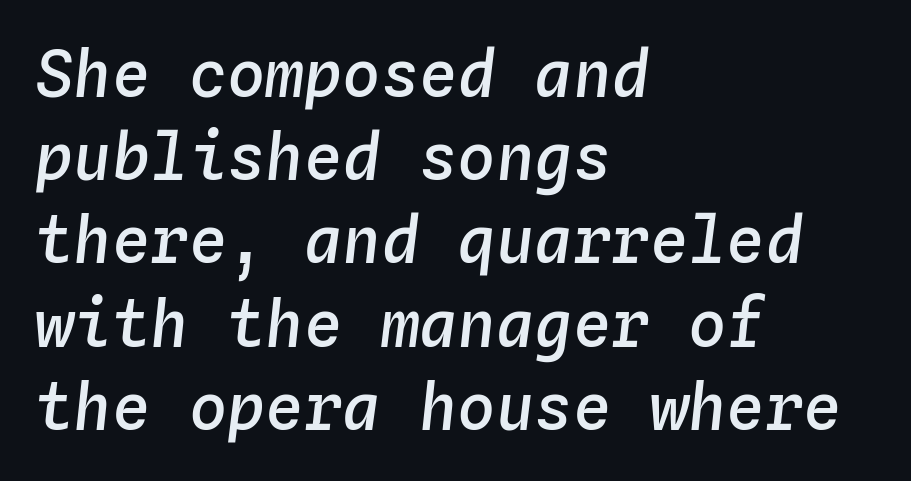
The image shows 64 px semibold type, italic (leaning right), monospaced; set left-aligned, normal line spacing (1.3x), normal letter spacing, not underlined; low stroke contrast and a medium x-height.
